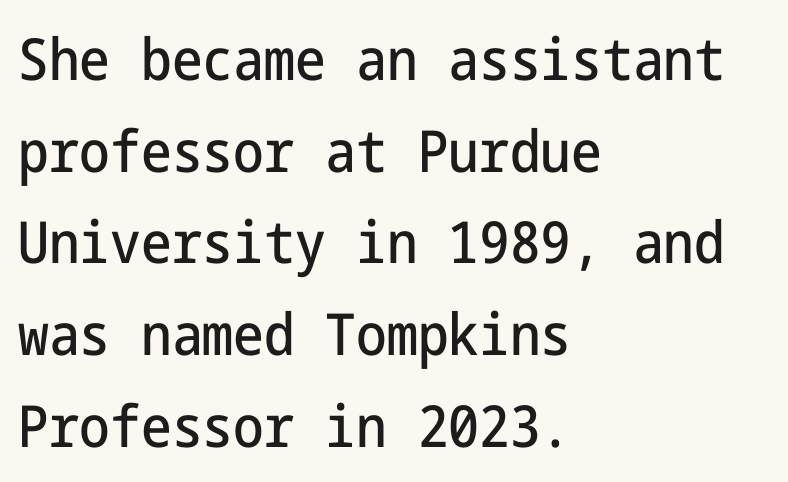
The rendering shows plain stroke endings on the letterforms — a sans-serif design. The letters stand straight up with perfectly vertical stems. What's the leading like? Ordinary, nothing unusual. You could call the tracking neutral — neither tight nor loose. The lines are quadded left. Unmarked baselines from the first word to the last.
